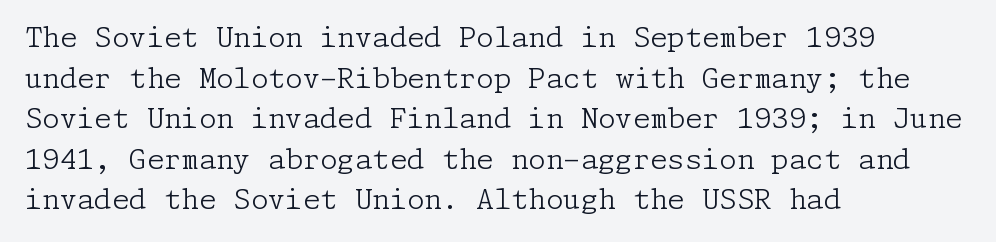
{"serif": "yes", "italic": "no", "bold": "no", "weight": "light", "width": "normal", "stroke_contrast": "low", "x_height": "medium", "underline": "no", "align": "left", "line_spacing": "normal", "line_spacing_ratio": 1.45, "letter_spacing": "normal", "letter_spacing_em": 0.0, "glyph_px": 28}
